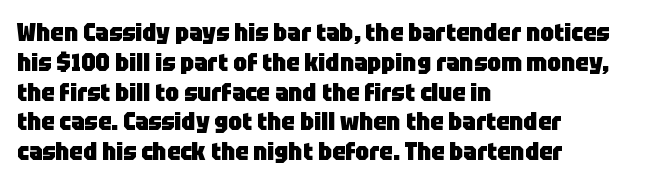
The image shows 24 px bold type, upright; set left-aligned, line spacing 1.24x, normal letter spacing, not underlined.
